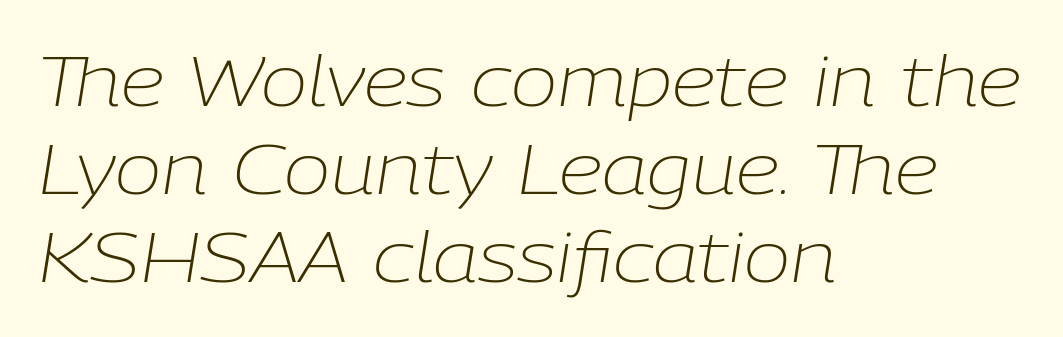
The image shows 70 px light type, italic (leaning right); set left-aligned, normal line spacing (1.26x), normal letter spacing, not underlined; low stroke contrast and a medium x-height.
